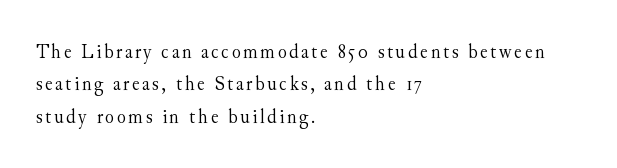
The image shows 21 px text type, upright; set left-aligned, normal line spacing (1.54x), not underlined.
